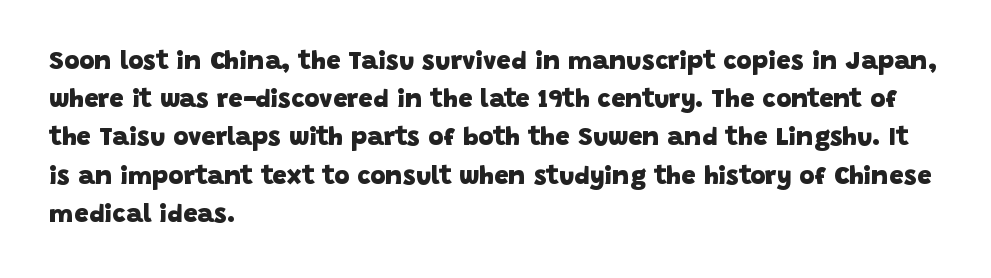
{"bold": "yes", "underline": "no", "align": "left", "line_spacing": "normal", "line_spacing_ratio": 1.47, "letter_spacing": "normal", "letter_spacing_em": 0.0, "glyph_px": 26}
